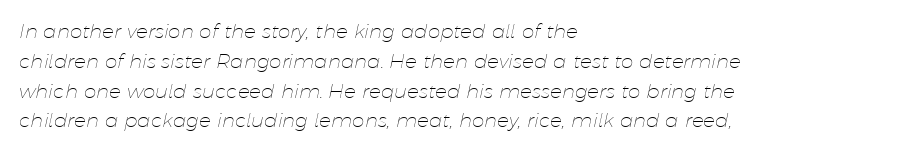
The image shows 20 px text type, italic (leaning right); set left-aligned, normal line spacing (1.49x), normal letter spacing, not underlined.
